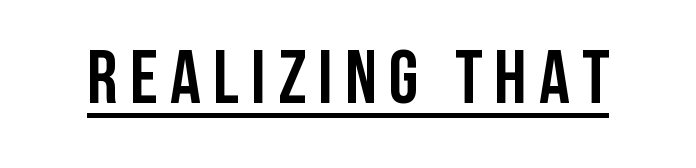
Q: Is the text bold? A: Yes.
Q: Is the text italic (slanted)? A: No, it is upright.
Q: Is the typeface a serif or a sans-serif typeface? A: Sans-serif.
Q: Is the text underlined? A: Yes.
Q: Width (condensed, normal, or wide)? A: Condensed.
Q: Stroke contrast? A: Low.
Q: x-height? A: Large.
Q: Monospaced? A: No.
